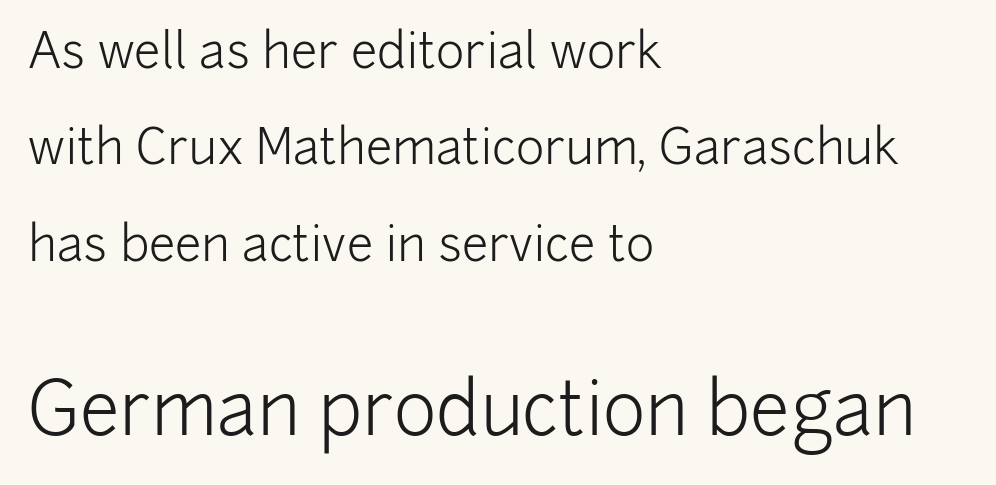
{"serif": "no", "italic": "no", "bold": "no", "weight": "light", "width": "normal", "stroke_contrast": "low", "x_height": "medium", "monospaced": "no", "underline": "no", "align": "left", "line_spacing": "loose", "line_spacing_ratio": 2.01, "letter_spacing": "normal", "letter_spacing_em": 0.0, "larger_block": "second", "size_ratio": 1.5, "glyph_px": 72}
